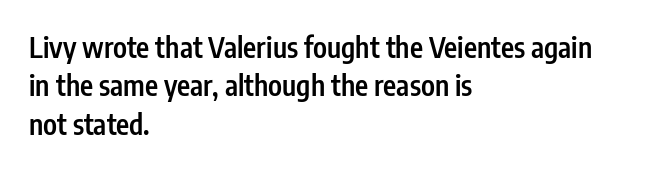
The image shows 28 px semibold, condensed sans-serif type, upright; set left-aligned, normal line spacing (1.37x), normal letter spacing, not underlined; low stroke contrast and a medium x-height.
